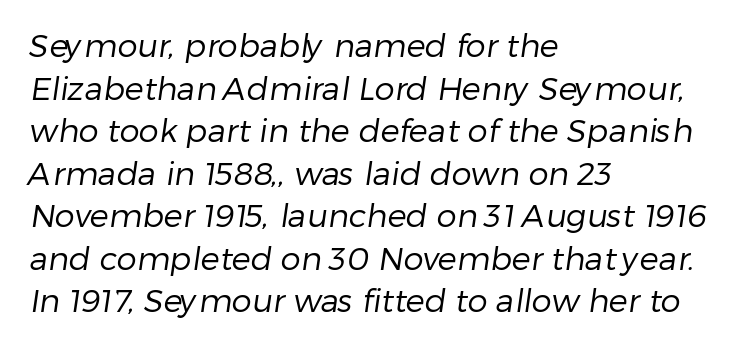
{"serif": "no", "bold": "no", "weight": "regular", "width": "normal", "stroke_contrast": "low", "x_height": "medium", "monospaced": "no", "underline": "no", "align": "left", "line_spacing": "normal", "line_spacing_ratio": 1.33, "letter_spacing": "normal", "letter_spacing_em": 0.0, "glyph_px": 32}
